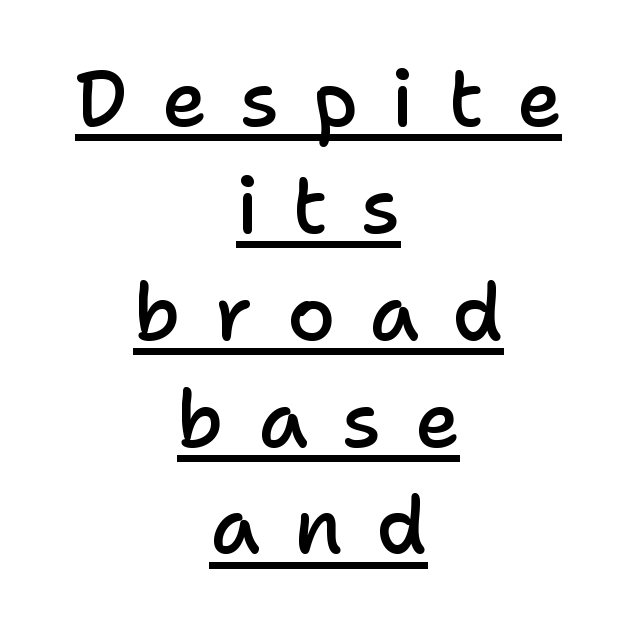
Q: Is the text bold? A: Semi-bold.
Q: Is the text italic (slanted)? A: No, it is upright.
Q: Is the typeface a serif or a sans-serif typeface? A: Sans-serif.
Q: Is the text underlined? A: Yes.
Q: How is the paragraph aligned? A: Centered.
Q: Is the spacing between letters normal or unusually wide? A: Unusually wide.
Q: Is the spacing between lines tight, normal or loose? A: Normal.
Q: Width (condensed, normal, or wide)? A: Normal.
Q: Stroke contrast? A: Low.
Q: x-height? A: Medium.
Q: Monospaced? A: No.
